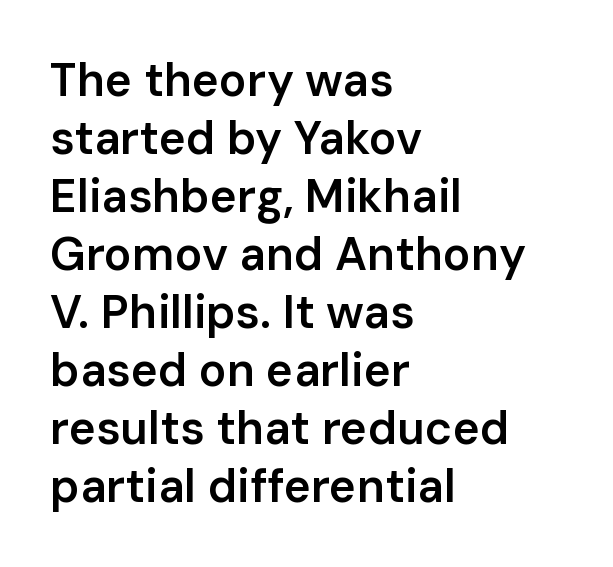
The passage is arranged the way most books set body copy — flush left. A typesetter would call this leading conventional body-copy spacing. The passage shown is semibold, sitting just below true bold. Unlike a traditional serif, this face leaves its strokes unadorned. The gap between lines stays unmarked.
